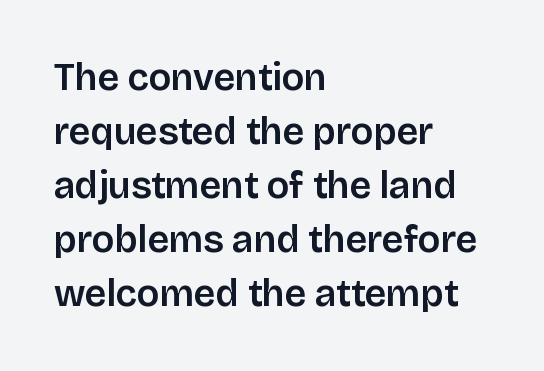
{"serif": "no", "italic": "no", "width": "normal", "stroke_contrast": "low", "x_height": "large", "monospaced": "no", "underline": "no", "align": "left", "line_spacing": "normal", "line_spacing_ratio": 1.42, "letter_spacing": "normal", "letter_spacing_em": 0.0, "glyph_px": 38}
